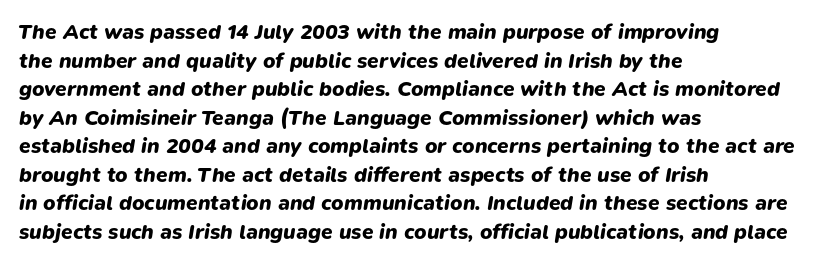
{"italic": "yes", "lean": "right", "slant_degrees": 9, "bold": "yes", "underline": "no", "align": "left", "line_spacing": "normal", "line_spacing_ratio": 1.36, "letter_spacing": "normal", "letter_spacing_em": 0.0, "glyph_px": 21}
